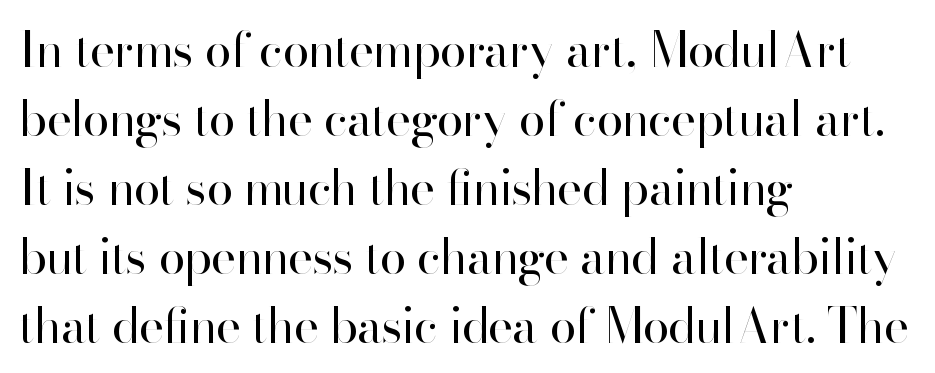
Q: Is the text bold? A: No.
Q: Is the text italic (slanted)? A: No, it is upright.
Q: Is the typeface a serif or a sans-serif typeface? A: Sans-serif.
Q: Is the text underlined? A: No.
Q: How is the paragraph aligned? A: Left-aligned.
Q: Is the spacing between letters normal or unusually wide? A: Normal.
Q: Is the spacing between lines tight, normal or loose? A: Normal.
Q: Width (condensed, normal, or wide)? A: Normal.
Q: Stroke contrast? A: High.
Q: x-height? A: Small.
Q: Monospaced? A: No.
